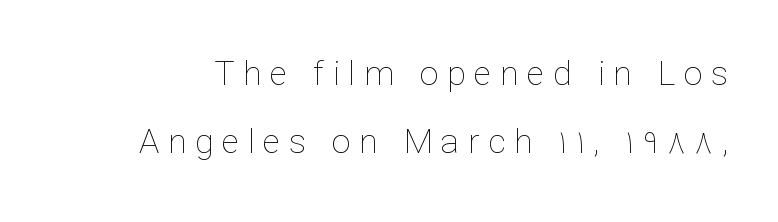
{"italic": "no", "bold": "no", "weight": "thin", "width": "normal", "stroke_contrast": "low", "x_height": "medium", "monospaced": "no", "underline": "no", "line_spacing": "loose", "line_spacing_ratio": 1.99, "letter_spacing": "wide", "letter_spacing_em": 0.25, "glyph_px": 34}
